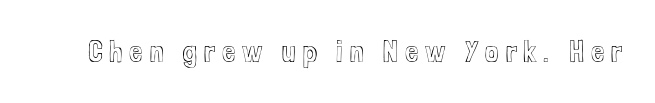
The image shows 30 px condensed type, upright; set unusually wide letter spacing (+0.23 em), not underlined; a medium x-height.
